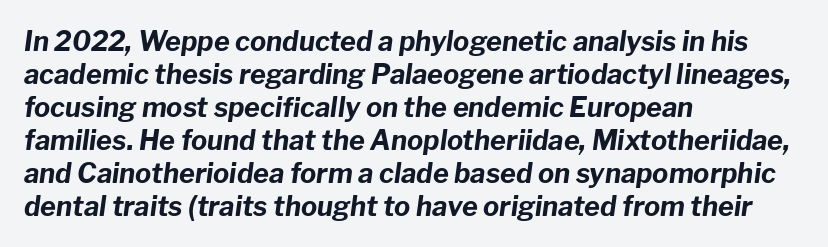
{"italic": "yes", "lean": "right", "slant_degrees": 8, "bold": "yes", "underline": "no", "align": "left", "line_spacing_ratio": 1.22, "letter_spacing": "normal", "letter_spacing_em": 0.0, "glyph_px": 27}
